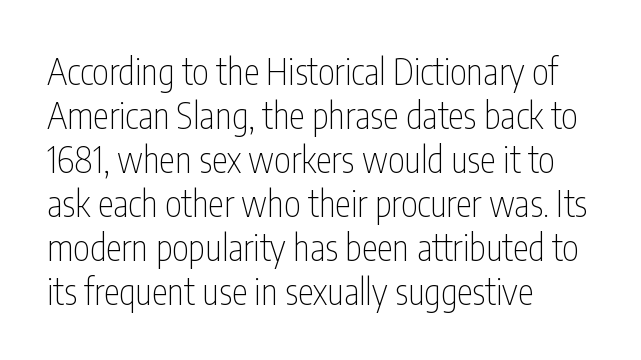
Q: Is the text bold? A: No.
Q: Is the text italic (slanted)? A: No, it is upright.
Q: Is the typeface a serif or a sans-serif typeface? A: Sans-serif.
Q: Is the text underlined? A: No.
Q: How is the paragraph aligned? A: Left-aligned.
Q: Is the spacing between letters normal or unusually wide? A: Normal.
Q: Width (condensed, normal, or wide)? A: Condensed.
Q: Stroke contrast? A: Low.
Q: x-height? A: Medium.
Q: Monospaced? A: No.
